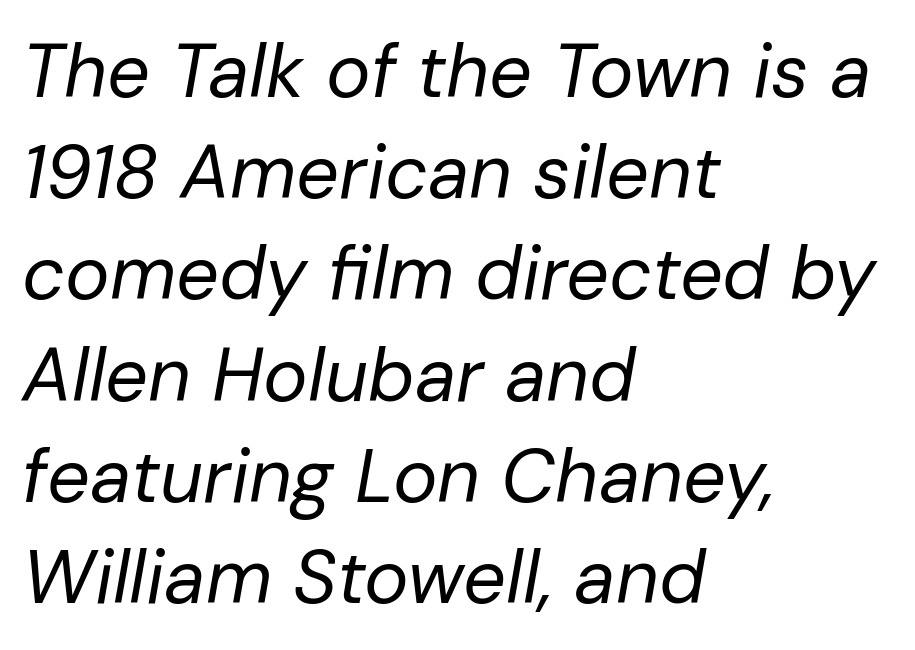
Varying glyph widths throughout — classic text-font behaviour. Vertically, the passage feels balanced, rows spaced as you'd expect. Unmarked baselines from the first word to the last. Letters have the restrained weight of plain body copy at most. The passage shown leans; its letterforms are oblique. How are the letters spaced? Ordinarily, with no added tracking.
